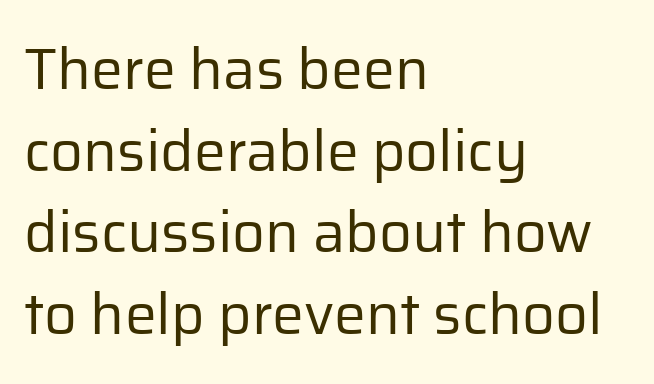
The image shows 57 px regular-weight sans-serif type, upright; set left-aligned, normal line spacing (1.43x), normal letter spacing, not underlined; low stroke contrast and a medium x-height.
